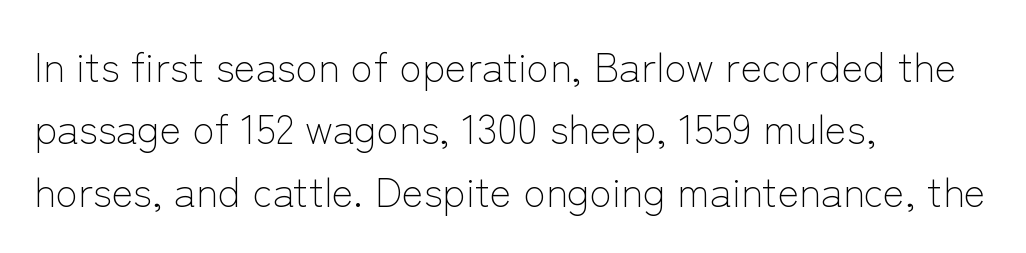
{"serif": "no", "italic": "no", "bold": "no", "weight": "light", "width": "normal", "stroke_contrast": "low", "x_height": "medium", "monospaced": "no", "underline": "no", "align": "left", "line_spacing": "normal", "line_spacing_ratio": 1.52, "letter_spacing": "normal", "letter_spacing_em": 0.0, "glyph_px": 41}
